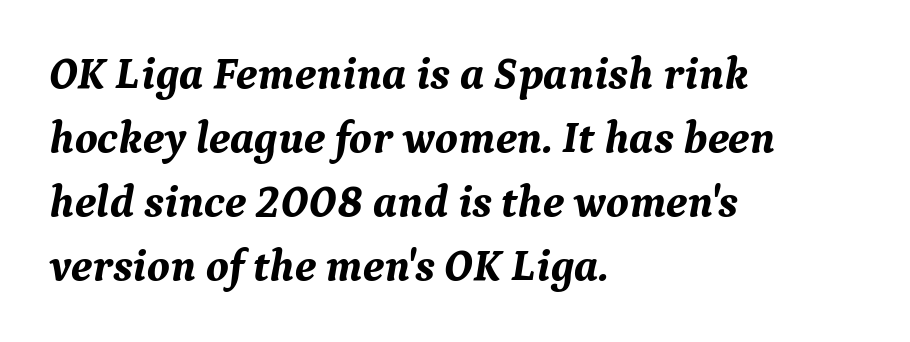
The image shows 45 px bold serif type, italic (leaning right); set left-aligned, normal line spacing (1.42x), normal letter spacing, not underlined; medium stroke contrast and a medium x-height.
